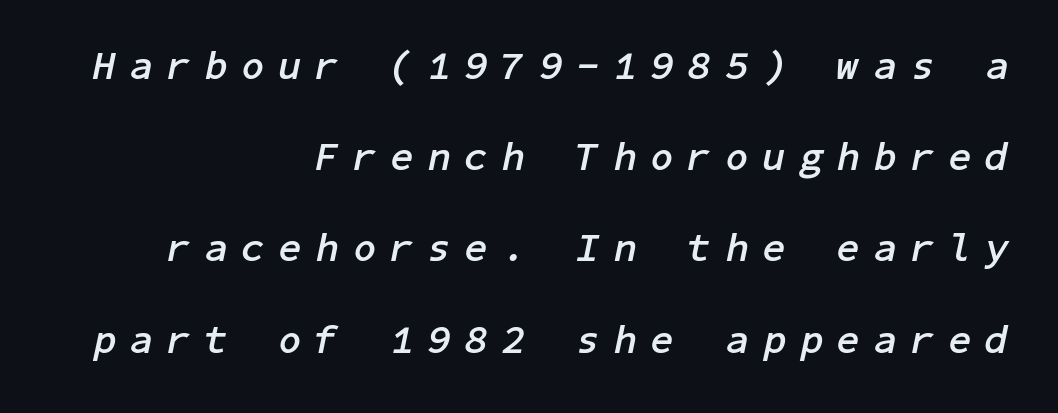
Q: Is the text bold? A: Yes.
Q: Is the text italic (slanted)? A: Yes, it leans right by about 11 degrees.
Q: Is the text underlined? A: No.
Q: How is the paragraph aligned? A: Right-aligned.
Q: Is the spacing between letters normal or unusually wide? A: Unusually wide.
Q: Is the spacing between lines tight, normal or loose? A: Loose.
Q: Width (condensed, normal, or wide)? A: Normal.
Q: Stroke contrast? A: Low.
Q: x-height? A: Medium.
